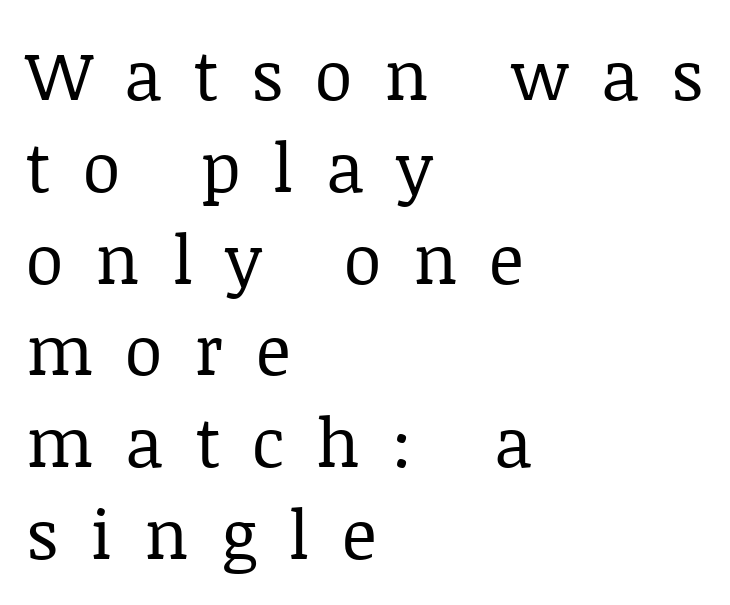
The image shows 68 px regular-weight serif type, upright; set left-aligned, normal line spacing (1.35x), unusually wide letter spacing (+0.47 em), not underlined; low stroke contrast and a large x-height.
